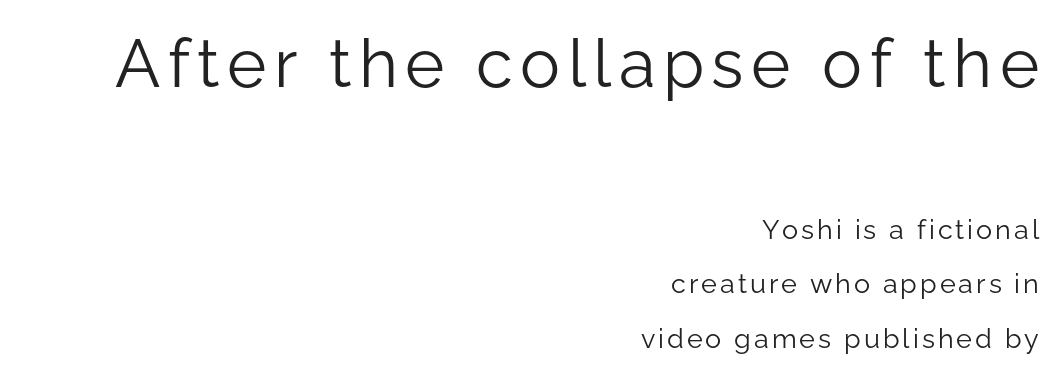
Weight: regular or lighter. The vertical gap from one line to the next is large. Words float on clear page, feet unadorned. Do the characters align in a grid? No, the font is proportional.
